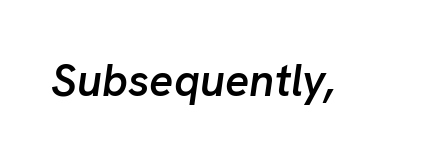
Q: Is the text bold? A: Semi-bold.
Q: Is the text italic (slanted)? A: Yes, it leans right by about 8 degrees.
Q: Is the text underlined? A: No.
Q: Is the spacing between letters normal or unusually wide? A: Normal.
Q: Width (condensed, normal, or wide)? A: Normal.
Q: Stroke contrast? A: Low.
Q: x-height? A: Medium.
Q: Monospaced? A: No.
